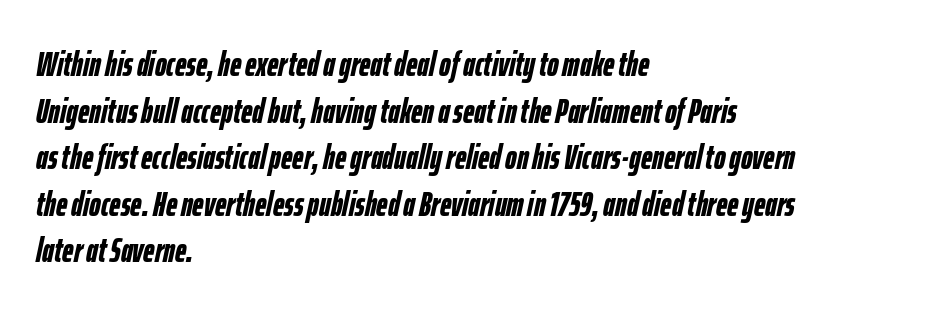
Q: Is the text bold? A: Yes.
Q: Is the text italic (slanted)? A: Yes, it leans right by about 12 degrees.
Q: Is the text underlined? A: No.
Q: How is the paragraph aligned? A: Left-aligned.
Q: Is the spacing between letters normal or unusually wide? A: Normal.
Q: Is the spacing between lines tight, normal or loose? A: Normal.
Q: Width (condensed, normal, or wide)? A: Condensed.
Q: Stroke contrast? A: Low.
Q: x-height? A: Medium.
Q: Monospaced? A: No.
